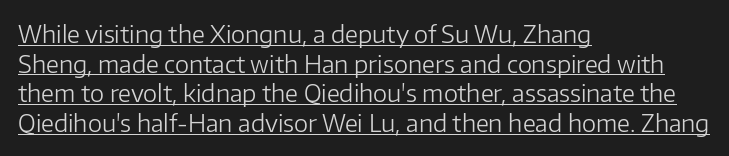
The image shows 24 px text type, upright; set left-aligned, line spacing 1.23x, normal letter spacing, underlined.
